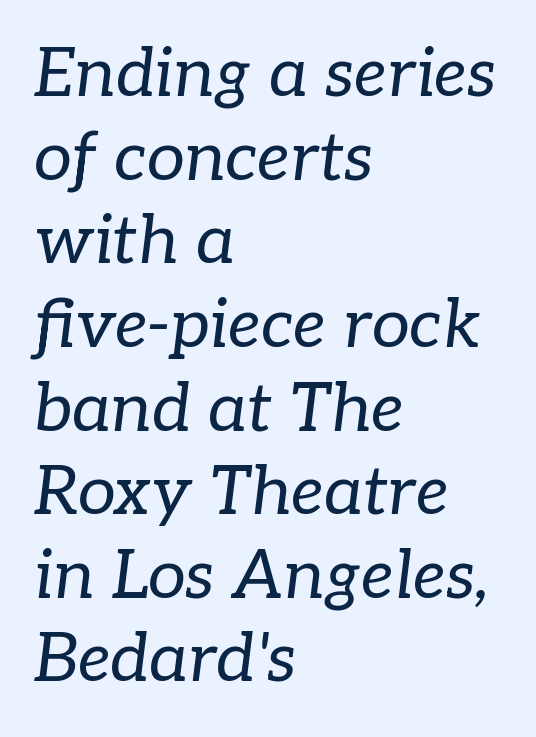
Think of a printed novel: that variable character pitch is what you see here. Font category for this specimen: serif. The paragraph shown leans on its left margin. Slant detected: the letters are inclined.
